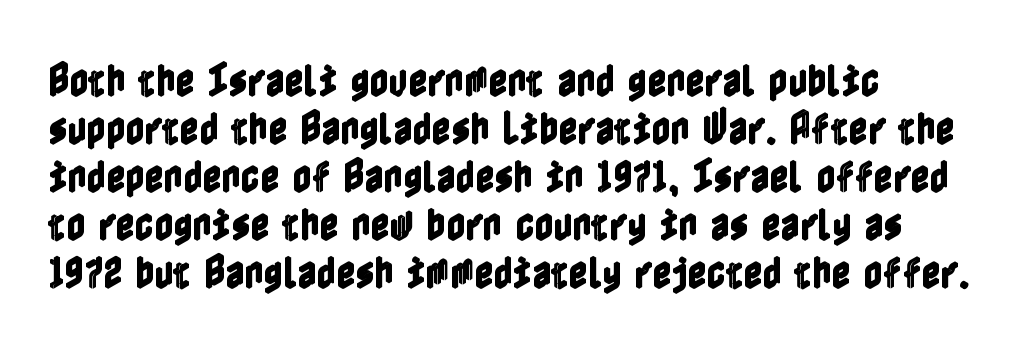
The rows are spaced the way most documents space them. Underlining? Definitely not there. The horizontal fit of the characters is conventional and even. Italic: no, the glyphs are upright roman.
